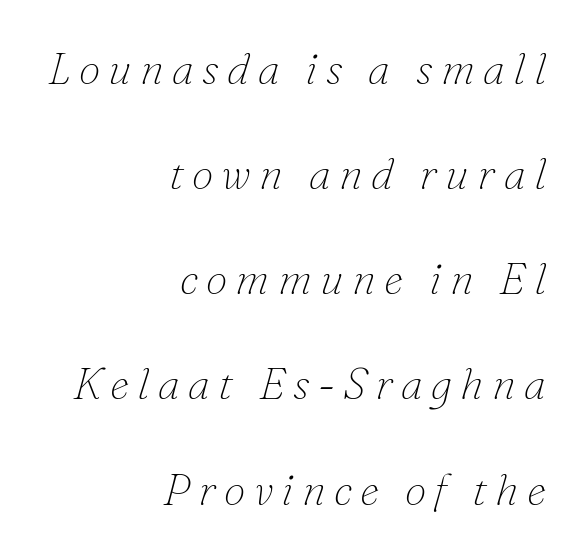
{"serif": "yes", "italic": "yes", "lean": "right", "slant_degrees": 16, "bold": "no", "weight": "thin", "width": "normal", "stroke_contrast": "low", "x_height": "small", "monospaced": "no", "underline": "no", "align": "right", "line_spacing": "loose", "line_spacing_ratio": 2.39, "glyph_px": 44}
